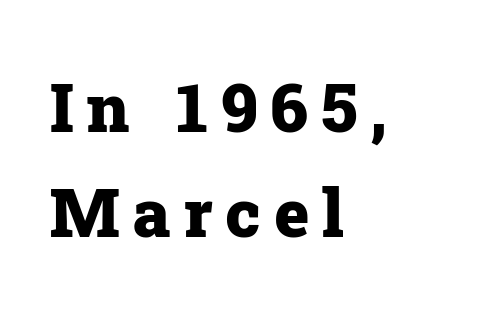
The font family rendered here belongs to the serif group. The zone under the glyphs is completely vacant. One-word summary of the alignment: left. Does the leading feel generous? No, just average.
